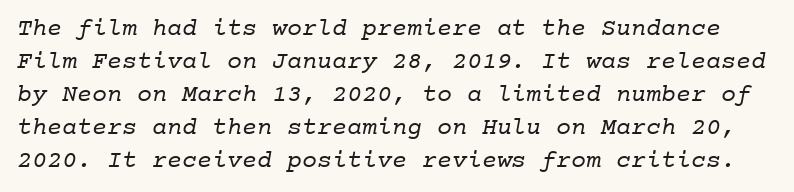
Q: Is the text bold? A: No.
Q: Is the text underlined? A: No.
Q: Is the spacing between letters normal or unusually wide? A: Normal.
Q: Is the spacing between lines tight, normal or loose? A: Normal.
